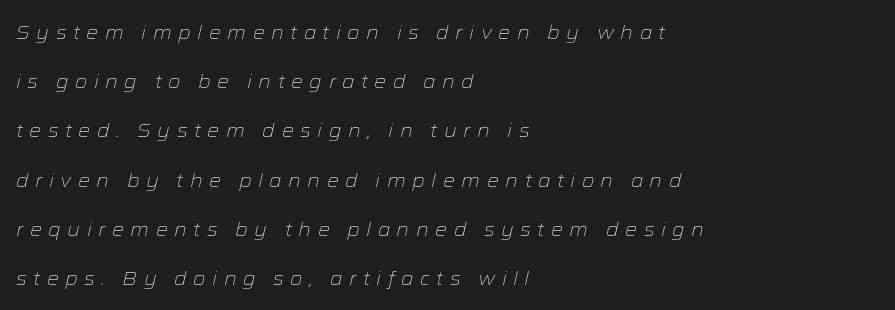
Heft: none added — not bold. In CSS terms this would be text-align: left. This block would shrink considerably if given ordinary leading; it's expanded now. Display-style spreading of the glyphs; the letterfit is very open. Every character sits at an angle, as italics do. Descenders are the only things crossing below the line.
